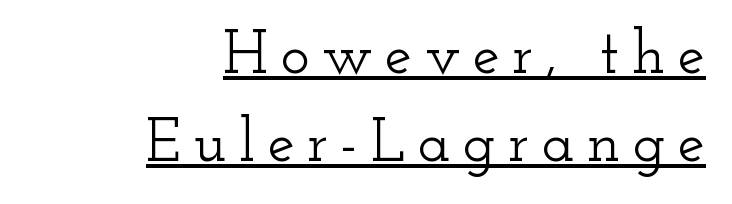
The axis of the letterforms is exactly vertical. The space between consecutive lines is moderate. Little horizontal feet cap the strokes, marking this as serif type. Is this a fixed-width face? No — the glyphs have proportional, varying widths. Characters follow at a spacing far wider than the type designer built in.
